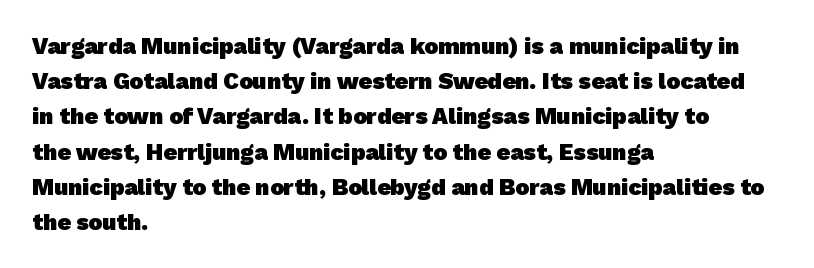
Emphasis by weight is at full strength: bold. The space between consecutive lines is moderate. This rendering uses left alignment, leaving the right contour irregular. Plain, unruled lines of type. Honestly, the letter spacing is just normal — you wouldn't notice it.
